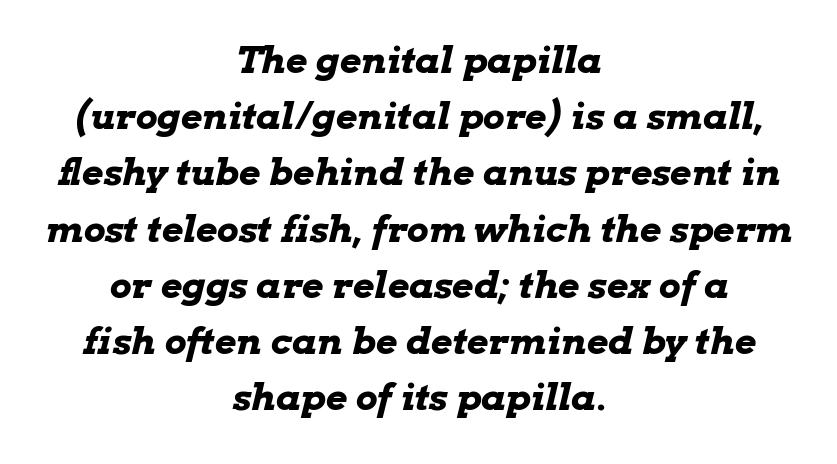
The image shows 37 px bold, wide type, italic (leaning right); set centered, normal line spacing (1.52x), normal letter spacing, not underlined; low stroke contrast and a medium x-height.
